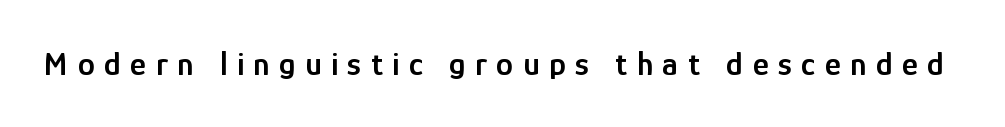
The image shows 34 px semibold, condensed sans-serif type, upright; set unusually wide letter spacing (+0.28 em), not underlined; low stroke contrast and a medium x-height.
